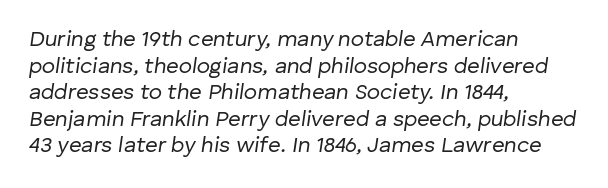
Q: Is the text bold? A: No.
Q: Is the text italic (slanted)? A: Yes, it leans right by about 8 degrees.
Q: Is the text underlined? A: No.
Q: How is the paragraph aligned? A: Left-aligned.
Q: Is the spacing between letters normal or unusually wide? A: Normal.
